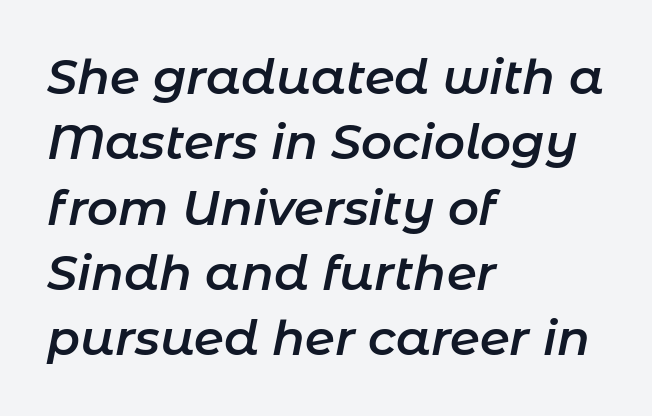
{"italic": "yes", "lean": "right", "slant_degrees": 11, "bold": "semi", "weight": "semibold", "width": "normal", "stroke_contrast": "low", "x_height": "medium", "monospaced": "no", "underline": "no", "align": "left", "line_spacing": "normal", "line_spacing_ratio": 1.36, "letter_spacing": "normal", "letter_spacing_em": 0.0, "glyph_px": 48}
